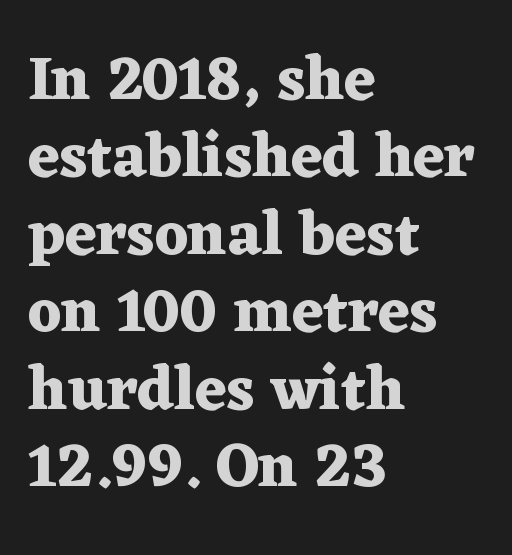
The image shows 62 px heavy, wide serif type, upright; set left-aligned, normal line spacing (1.25x), normal letter spacing, not underlined; medium stroke contrast and a medium x-height.
